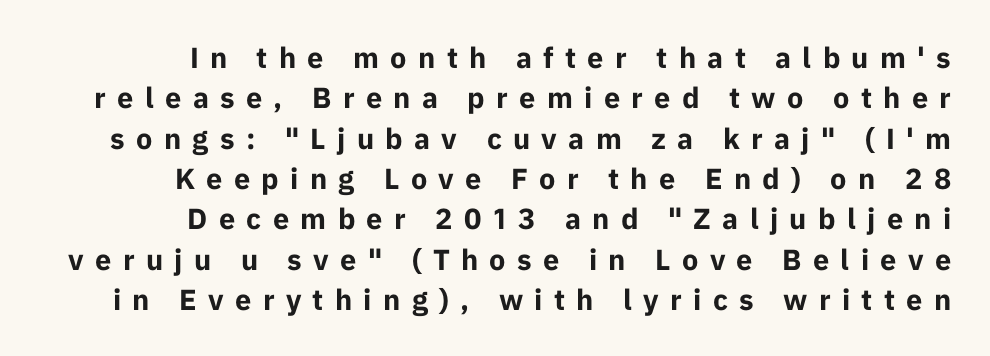
Q: Is the text bold? A: Yes.
Q: Is the text italic (slanted)? A: No, it is upright.
Q: Is the typeface a serif or a sans-serif typeface? A: Sans-serif.
Q: Is the text underlined? A: No.
Q: How is the paragraph aligned? A: Right-aligned.
Q: Is the spacing between letters normal or unusually wide? A: Unusually wide.
Q: Is the spacing between lines tight, normal or loose? A: Normal.
Q: Width (condensed, normal, or wide)? A: Normal.
Q: Stroke contrast? A: Low.
Q: x-height? A: Medium.
Q: Monospaced? A: No.
